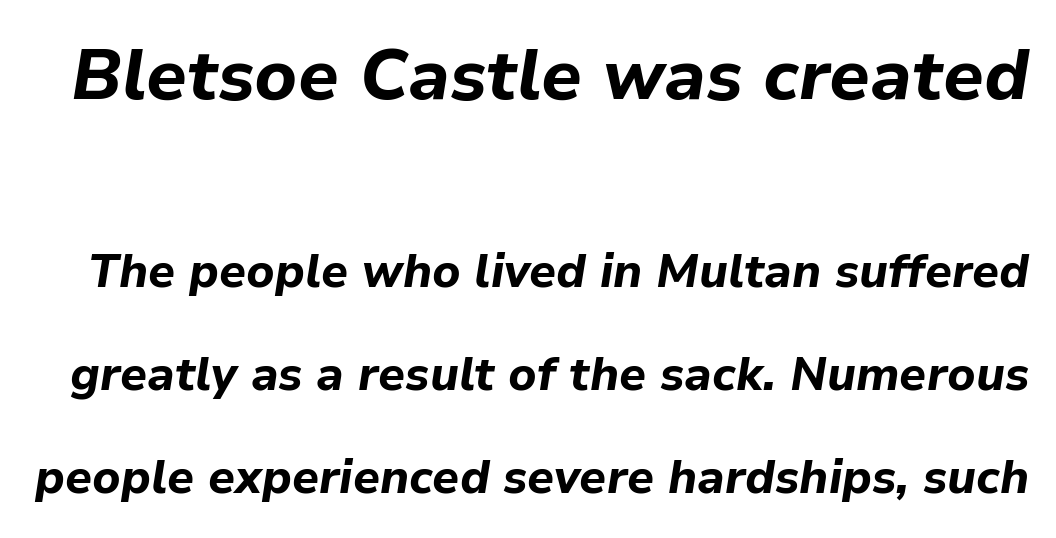
Line spacing here is loose. Look at the stroke-to-counter ratio: heavy, a bold. Nothing unusual about the tracking: characters are spaced as the font intends. Italic: yes, the glyphs are oblique. A clean baseline with only descenders dipping below it. This sample has the flowing, uneven cadence of proportional lettering.
